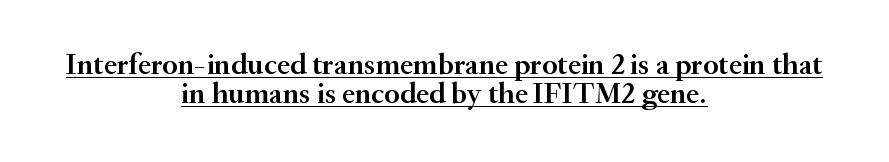
Casual observation: everything's sitting right in the middle. The leading is snug, giving the passage a crowded texture. The passage shown is underscored from start to finish. The axis of the letterforms is exactly vertical. Character widths vary here, with narrow letters taking less room than wide ones. Notice the strokes are somewhat thickened but not fully heavy: this is a semibold.
